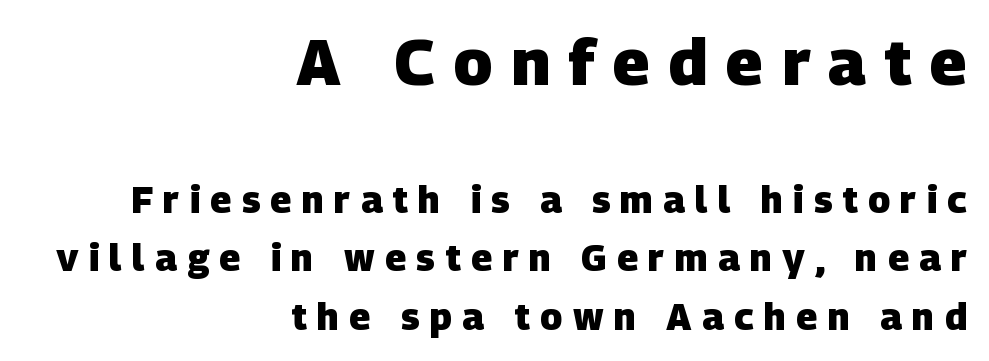
{"serif": "no", "bold": "yes", "weight": "heavy", "width": "normal", "stroke_contrast": "low", "x_height": "large", "monospaced": "no", "underline": "no", "align": "right", "line_spacing": "normal", "line_spacing_ratio": 1.58, "letter_spacing": "wide", "letter_spacing_em": 0.28, "larger_block": "first", "size_ratio": 1.76, "glyph_px": 65}
